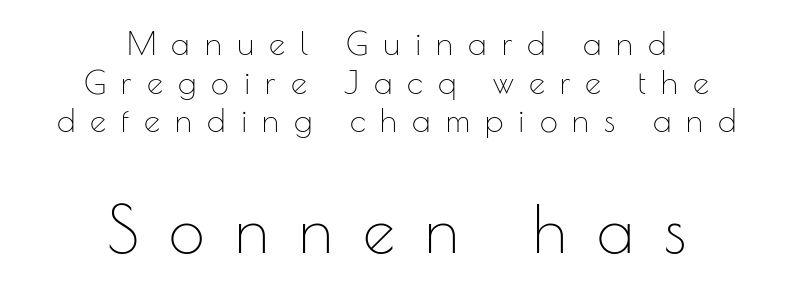
The image shows 64 px thin sans-serif type, upright; set centered, line spacing 1.21x, unusually wide letter spacing (+0.47 em), not underlined; the second (bottom) block is 2.0x larger; low stroke contrast and a small x-height.
